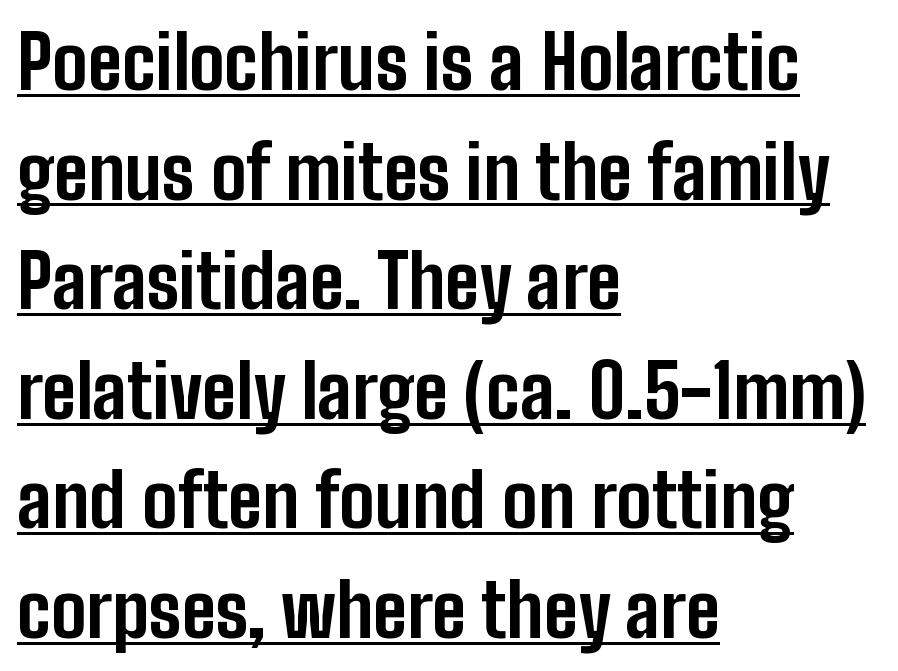
Is the block centered? No — it sits flush against the left margin. Notice how thick the strokes are: this is what a full bold looks like. Successive baselines arrive at the customary interval. Caption: lettering with a line underneath. The passage shown is typed in a proportional face where columns would drift.
